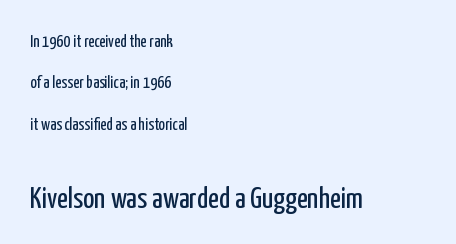
Q: Is the text bold? A: No.
Q: Is the text italic (slanted)? A: No, it is upright.
Q: Is the typeface a serif or a sans-serif typeface? A: Sans-serif.
Q: Is the text underlined? A: No.
Q: How is the paragraph aligned? A: Left-aligned.
Q: Is the spacing between letters normal or unusually wide? A: Normal.
Q: Is the spacing between lines tight, normal or loose? A: Loose.
Q: Which block of text is set in a larger size, the first (top) or the second (bottom)? A: The second (bottom) one.
Q: Width (condensed, normal, or wide)? A: Condensed.
Q: Stroke contrast? A: Low.
Q: x-height? A: Medium.
Q: Monospaced? A: No.
